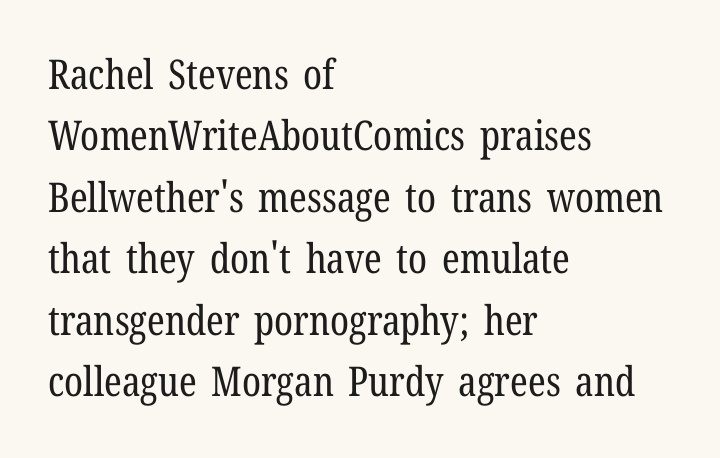
Q: Is the text bold? A: No.
Q: Is the text italic (slanted)? A: No, it is upright.
Q: Is the typeface a serif or a sans-serif typeface? A: Serif.
Q: Is the text underlined? A: No.
Q: How is the paragraph aligned? A: Left-aligned.
Q: Is the spacing between letters normal or unusually wide? A: Normal.
Q: Is the spacing between lines tight, normal or loose? A: Normal.
Q: Width (condensed, normal, or wide)? A: Condensed.
Q: Stroke contrast? A: Low.
Q: x-height? A: Medium.
Q: Monospaced? A: No.
